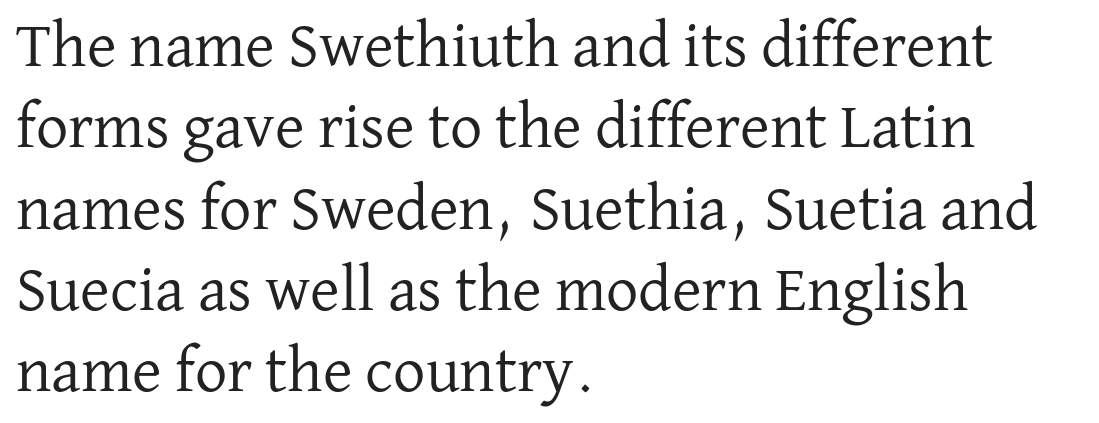
Do the characters align in a grid? No, the font is proportional. Nothing heavy about these letters — not bold at all. If you measured baseline to baseline, you'd find a middling distance. A student would call this left alignment; a typographer would say flush left, rag right.
